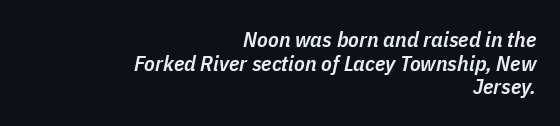
Q: Is the text bold? A: Semi-bold.
Q: Is the text italic (slanted)? A: Yes, it leans right by about 11 degrees.
Q: Is the text underlined? A: No.
Q: How is the paragraph aligned? A: Right-aligned.
Q: Is the spacing between letters normal or unusually wide? A: Normal.
Q: Is the spacing between lines tight, normal or loose? A: Tight.
